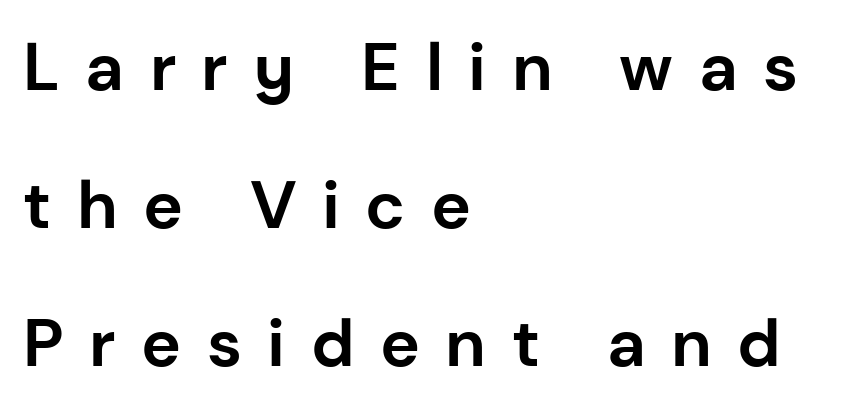
Q: Is the text bold? A: Yes.
Q: Is the text italic (slanted)? A: No, it is upright.
Q: Is the typeface a serif or a sans-serif typeface? A: Sans-serif.
Q: Is the text underlined? A: No.
Q: How is the paragraph aligned? A: Left-aligned.
Q: Is the spacing between letters normal or unusually wide? A: Unusually wide.
Q: Is the spacing between lines tight, normal or loose? A: Loose.
Q: Width (condensed, normal, or wide)? A: Normal.
Q: Stroke contrast? A: Low.
Q: x-height? A: Medium.
Q: Monospaced? A: No.
